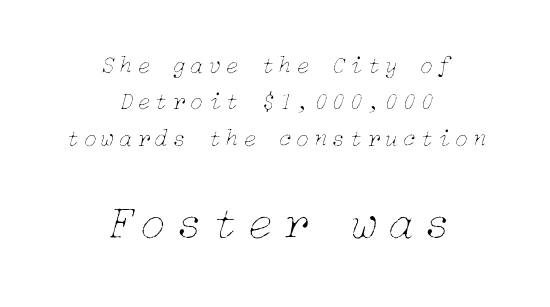
{"italic": "yes", "lean": "right", "slant_degrees": 15, "bold": "no", "weight": "thin", "width": "normal", "stroke_contrast": "low", "x_height": "medium", "underline": "no", "align": "center", "line_spacing": "normal", "line_spacing_ratio": 1.52, "larger_block": "second", "size_ratio": 2.0, "glyph_px": 48}
